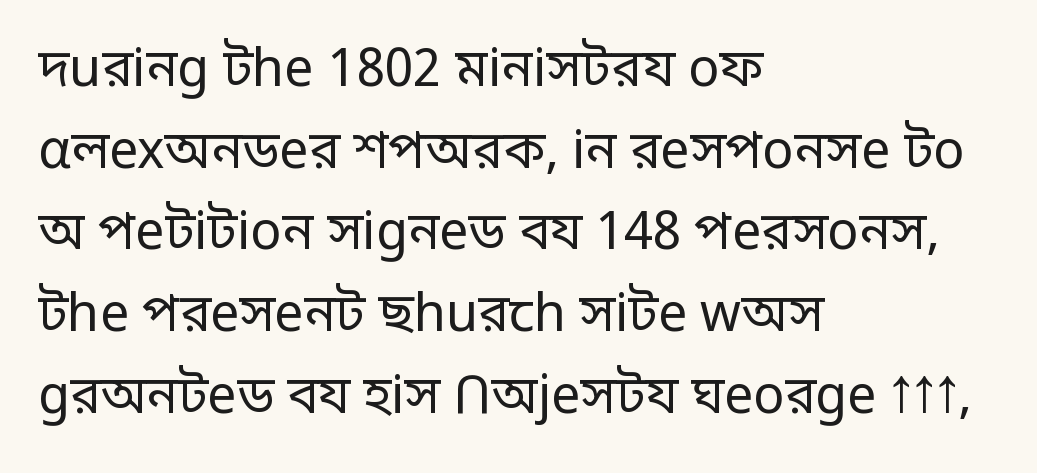
{"serif": "no", "italic": "no", "bold": "no", "weight": "regular", "width": "normal", "stroke_contrast": "low", "x_height": "large", "monospaced": "no", "underline": "no", "align": "left", "line_spacing": "normal", "line_spacing_ratio": 1.57, "letter_spacing": "normal", "letter_spacing_em": 0.0, "glyph_px": 52}
